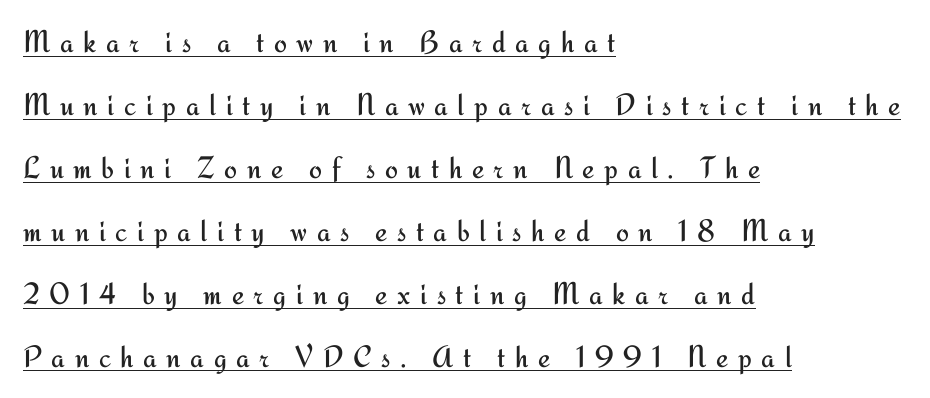
The image shows 31 px regular-weight sans-serif type, upright; set left-aligned, loose line spacing (2.03x), unusually wide letter spacing (+0.31 em), underlined; medium stroke contrast and a small x-height.
